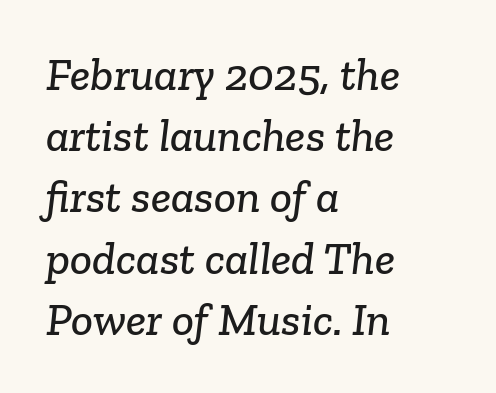
The ragged edge is on the right, which tells us the setting is flush left. The face used here is proportionally spaced, like ordinary book or web type. Check where the strokes stop: tiny serifs finish them off. Nobody drew a line under any word here. Vertically, the passage feels balanced, rows spaced as you'd expect. The tracking reads as untouched default to a designer's eye.
